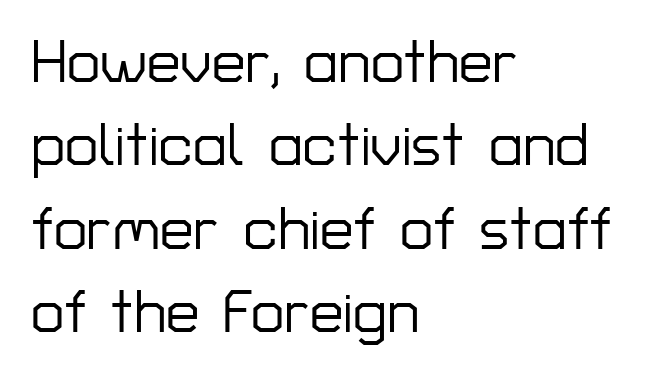
Q: Is the text italic (slanted)? A: No, it is upright.
Q: Is the typeface a serif or a sans-serif typeface? A: Sans-serif.
Q: Is the text underlined? A: No.
Q: How is the paragraph aligned? A: Left-aligned.
Q: Is the spacing between letters normal or unusually wide? A: Normal.
Q: Is the spacing between lines tight, normal or loose? A: Normal.
Q: Width (condensed, normal, or wide)? A: Normal.
Q: Stroke contrast? A: Low.
Q: x-height? A: Medium.
Q: Monospaced? A: No.
